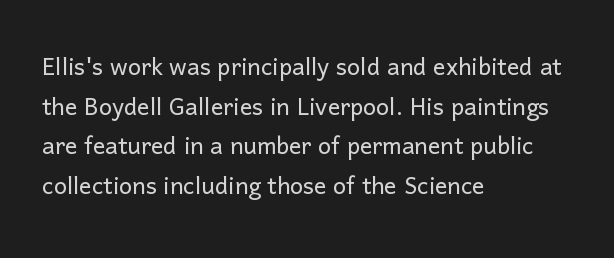
Q: Is the text bold? A: No.
Q: Is the text italic (slanted)? A: No, it is upright.
Q: Is the typeface a serif or a sans-serif typeface? A: Sans-serif.
Q: Is the text underlined? A: No.
Q: How is the paragraph aligned? A: Left-aligned.
Q: Is the spacing between letters normal or unusually wide? A: Normal.
Q: Is the spacing between lines tight, normal or loose? A: Normal.
Q: Width (condensed, normal, or wide)? A: Normal.
Q: Stroke contrast? A: Low.
Q: x-height? A: Medium.
Q: Monospaced? A: No.
